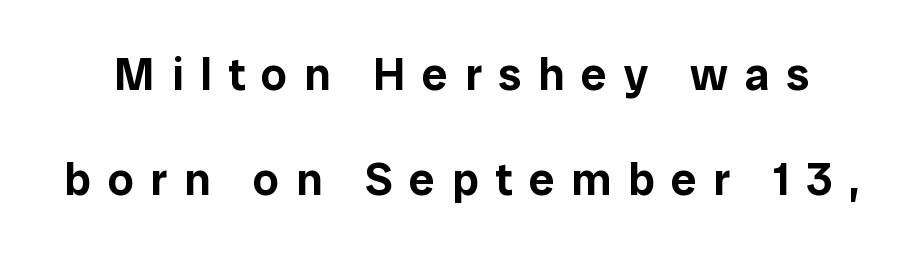
Q: Is the text italic (slanted)? A: No, it is upright.
Q: Is the typeface a serif or a sans-serif typeface? A: Sans-serif.
Q: Is the text underlined? A: No.
Q: Is the spacing between letters normal or unusually wide? A: Unusually wide.
Q: Is the spacing between lines tight, normal or loose? A: Loose.
Q: Width (condensed, normal, or wide)? A: Normal.
Q: Stroke contrast? A: Low.
Q: x-height? A: Medium.
Q: Monospaced? A: No.
